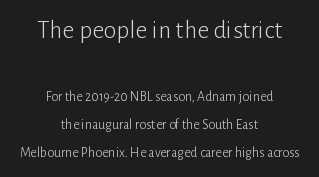
{"italic": "no", "bold": "no", "underline": "no", "align": "center", "line_spacing": "loose", "line_spacing_ratio": 1.98, "letter_spacing": "normal", "letter_spacing_em": 0.0, "larger_block": "first", "size_ratio": 1.86, "glyph_px": 26}
